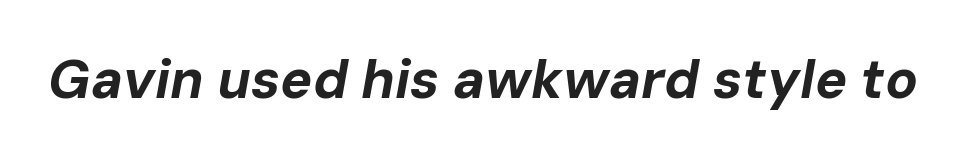
Q: Is the text bold? A: Yes.
Q: Is the text italic (slanted)? A: Yes, it leans right by about 10 degrees.
Q: Is the text underlined? A: No.
Q: Is the spacing between letters normal or unusually wide? A: Normal.
Q: Width (condensed, normal, or wide)? A: Normal.
Q: Stroke contrast? A: Low.
Q: x-height? A: Medium.
Q: Monospaced? A: No.
